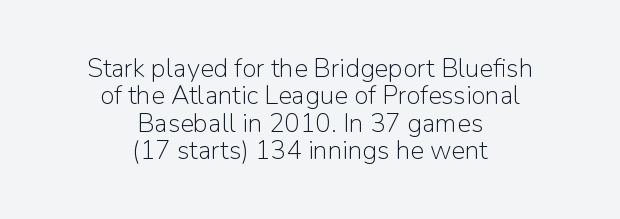
Q: Is the text bold? A: No.
Q: Is the text italic (slanted)? A: No, it is upright.
Q: Is the text underlined? A: No.
Q: How is the paragraph aligned? A: Centered.
Q: Is the spacing between letters normal or unusually wide? A: Normal.
Q: Is the spacing between lines tight, normal or loose? A: Tight.
